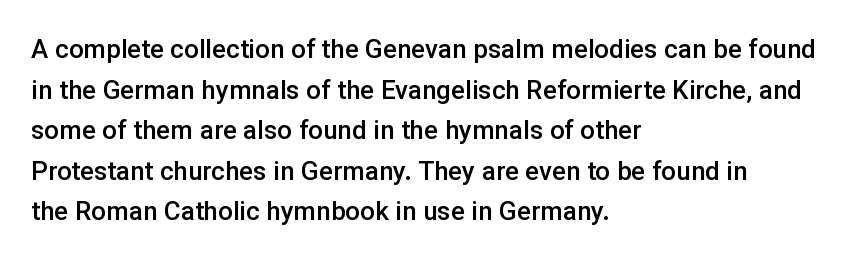
Compared with an ordinary text face, these strokes are moderately heavier — a semibold. Rendered with straight, roman letterforms. Beneath every word, the page is bare. Vertical spacing — default. What stands out about the letter spacing? Nothing — it is the standard amount.
